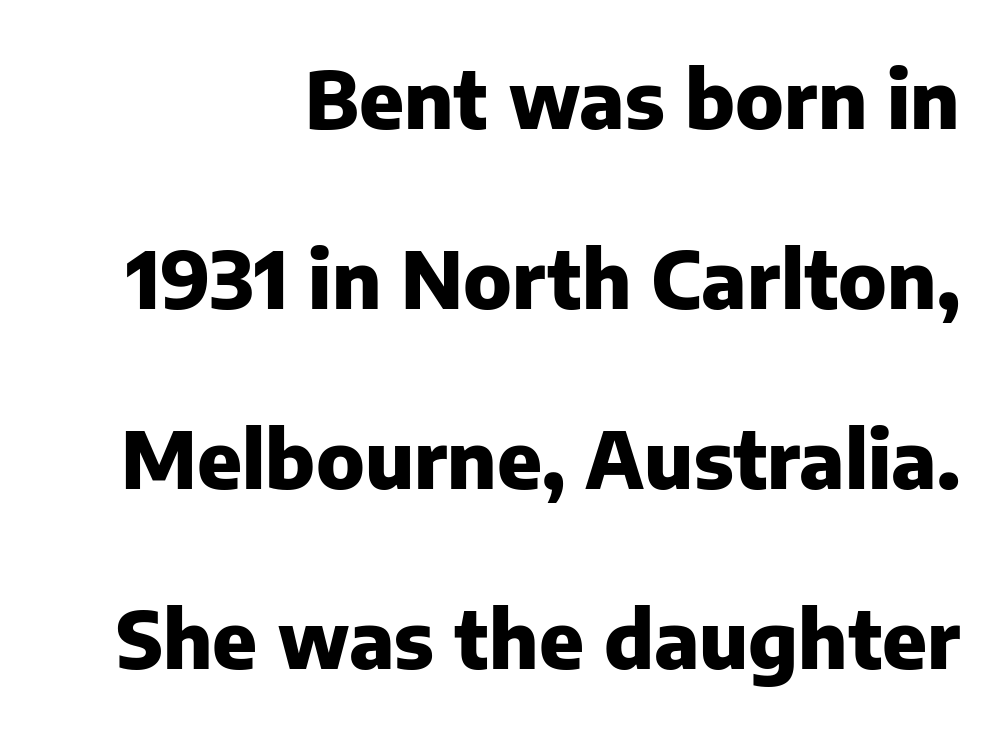
What weight is shown? A full bold with thick strokes. The passage shown is typed in a proportional face where columns would drift. Look at the bottom of the vertical strokes: they stop flat, with no serifs. In terms of posture, this sample is upright. Quick note: interline space is abundant. What stands out about the letter spacing? Nothing — it is the standard amount.
